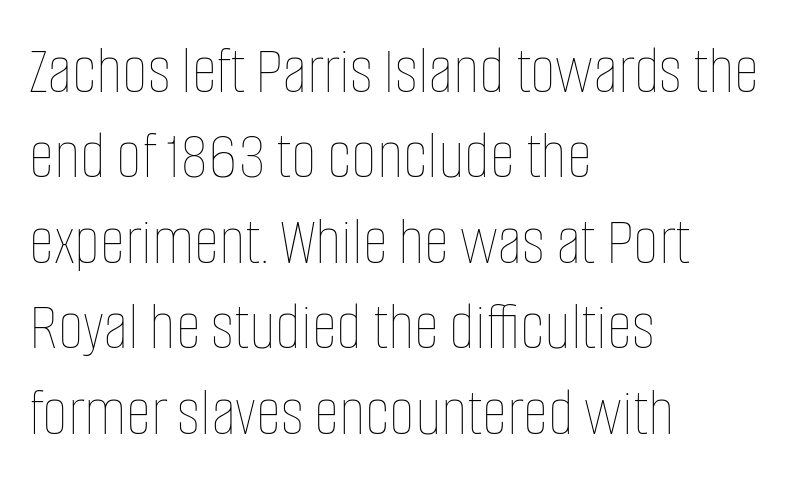
Q: Is the text bold? A: No.
Q: Is the text italic (slanted)? A: No, it is upright.
Q: Is the text underlined? A: No.
Q: How is the paragraph aligned? A: Left-aligned.
Q: Is the spacing between letters normal or unusually wide? A: Normal.
Q: Width (condensed, normal, or wide)? A: Condensed.
Q: Stroke contrast? A: Low.
Q: x-height? A: Large.
Q: Monospaced? A: No.
